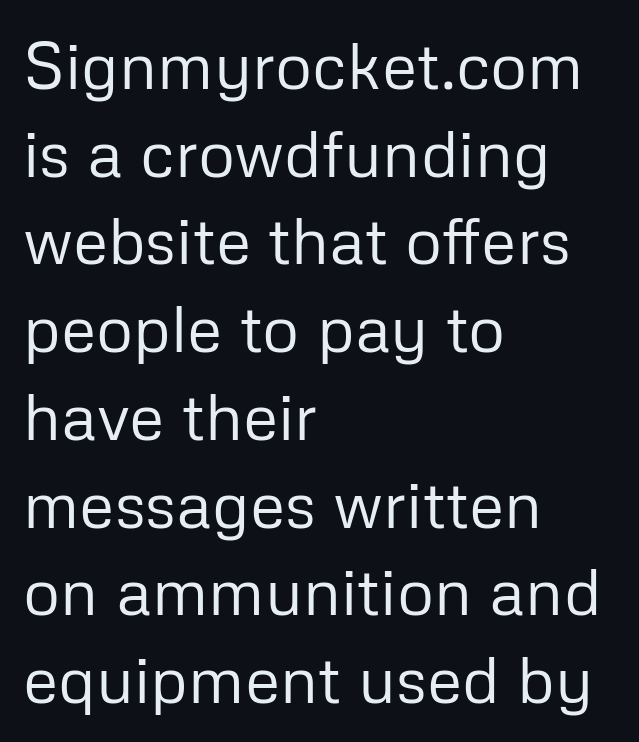
The lettering holds an erect, upright posture throughout. Are there feet on the stems? There aren't — it's a sans. Is this a fixed-width face? No — the glyphs have proportional, varying widths. The compositor pushed each line to the left boundary.
